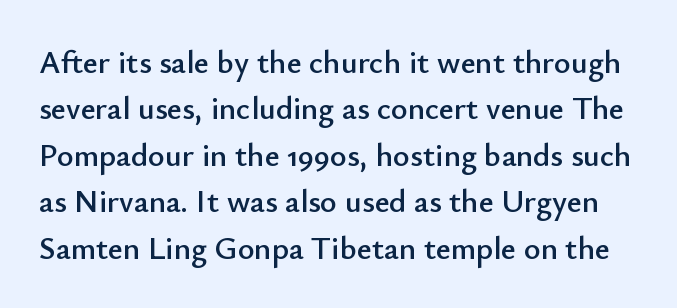
Descender tails drop into unmarked territory. The designer went with a sans here, leaving each stem footless. The face used here is rendered with its standard letterfit. Normally led — the rows are evenly, conventionally spaced.
